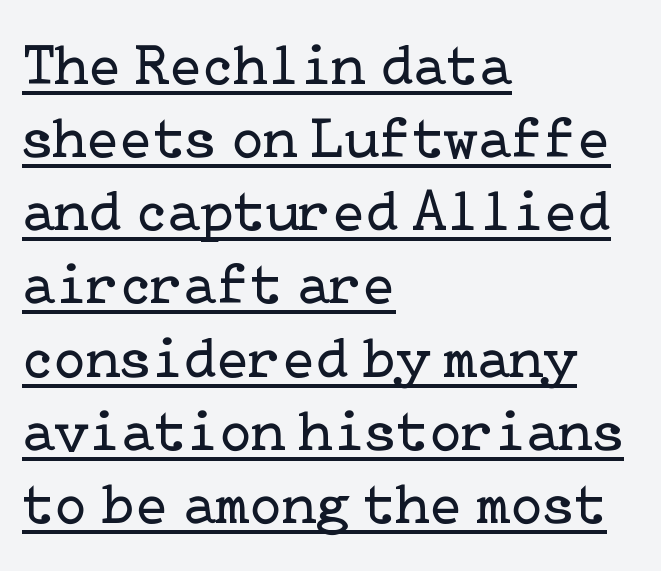
{"serif": "yes", "italic": "no", "bold": "no", "weight": "regular", "width": "normal", "stroke_contrast": "low", "x_height": "medium", "underline": "yes", "align": "left", "line_spacing_ratio": 1.24, "letter_spacing": "normal", "letter_spacing_em": 0.0, "glyph_px": 59}
